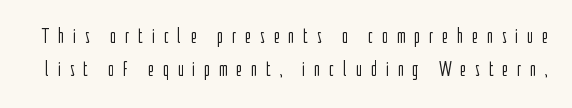
Spacing between characters has been opened up far beyond the box default. One glance says typical: line gaps are just what's usual. Nope, not italic — everything's standing straight. Nobody drew a line under any word here. Vertical stems look standard width or narrower in stroke.
